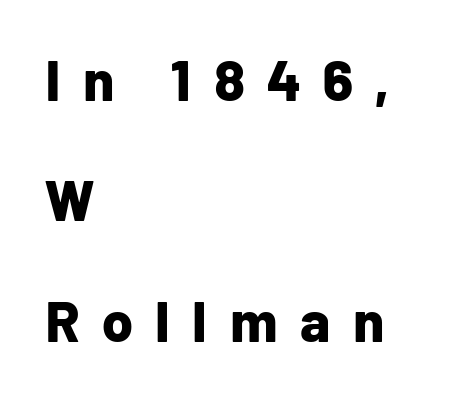
All the whitespace from short lines collects on the right. The designer went with a sans here, leaving each stem footless. The passage shown is not underscored anywhere. Every character sits straight up, as roman type does. Horizontal bands of white between lines are thick stripes.
